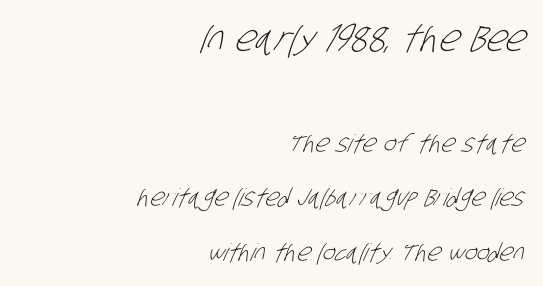
Q: Is the text bold? A: No.
Q: Is the typeface a serif or a sans-serif typeface? A: Sans-serif.
Q: Is the text underlined? A: No.
Q: How is the paragraph aligned? A: Right-aligned.
Q: Is the spacing between letters normal or unusually wide? A: Normal.
Q: Is the spacing between lines tight, normal or loose? A: Loose.
Q: Which block of text is set in a larger size, the first (top) or the second (bottom)? A: The first (top) one.
Q: Width (condensed, normal, or wide)? A: Condensed.
Q: Stroke contrast? A: Low.
Q: x-height? A: Large.
Q: Monospaced? A: No.
